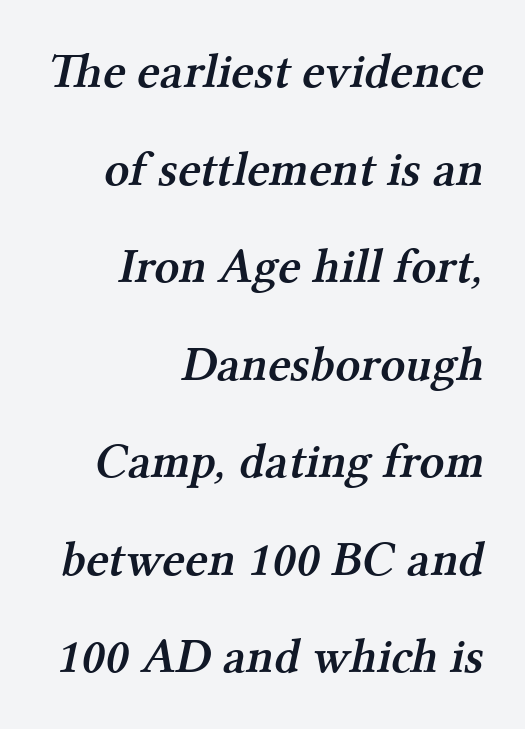
Q: Is the text bold? A: Semi-bold.
Q: Is the typeface a serif or a sans-serif typeface? A: Serif.
Q: Is the text underlined? A: No.
Q: How is the paragraph aligned? A: Right-aligned.
Q: Is the spacing between letters normal or unusually wide? A: Normal.
Q: Is the spacing between lines tight, normal or loose? A: Loose.
Q: Width (condensed, normal, or wide)? A: Normal.
Q: Stroke contrast? A: Medium.
Q: x-height? A: Medium.
Q: Monospaced? A: No.
